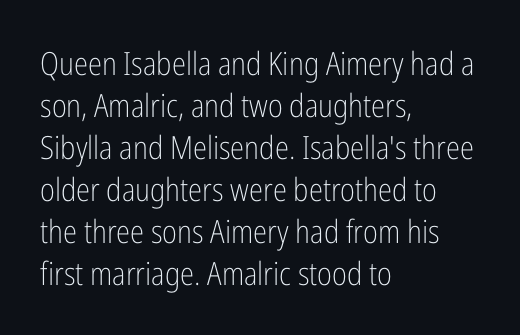
Q: Is the text bold? A: No.
Q: Is the text italic (slanted)? A: No, it is upright.
Q: Is the typeface a serif or a sans-serif typeface? A: Sans-serif.
Q: Is the text underlined? A: No.
Q: How is the paragraph aligned? A: Left-aligned.
Q: Is the spacing between letters normal or unusually wide? A: Normal.
Q: Is the spacing between lines tight, normal or loose? A: Normal.
Q: Width (condensed, normal, or wide)? A: Condensed.
Q: Stroke contrast? A: Low.
Q: x-height? A: Medium.
Q: Monospaced? A: No.
